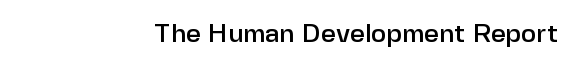
{"italic": "no", "underline": "no", "letter_spacing": "normal", "letter_spacing_em": 0.0, "glyph_px": 26}
